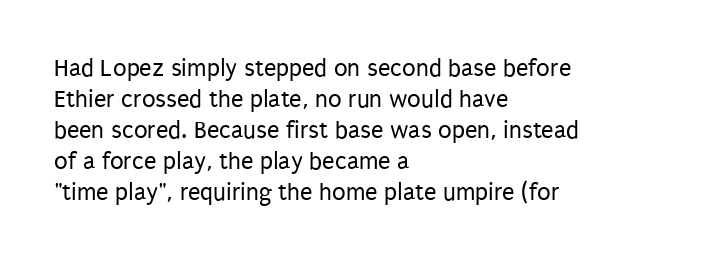
{"italic": "no", "bold": "no", "underline": "no", "align": "left", "line_spacing_ratio": 1.24, "letter_spacing": "normal", "letter_spacing_em": 0.0, "glyph_px": 25}
